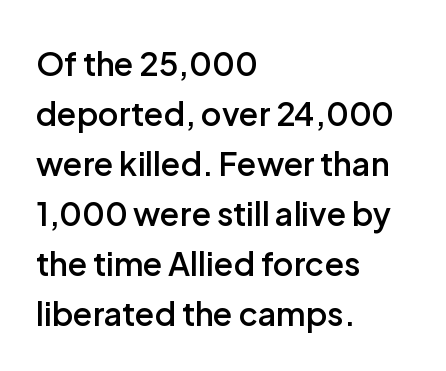
Quick note: underline off. Between one letter and the next there's only the usual sliver of space. Which margin do the lines hug? The left one — the right edge is uneven. These lines sit exactly where default settings would place them. Is this a fixed-width face? No — the glyphs have proportional, varying widths. Does the weight exceed regular? Yes, but only to semibold.
